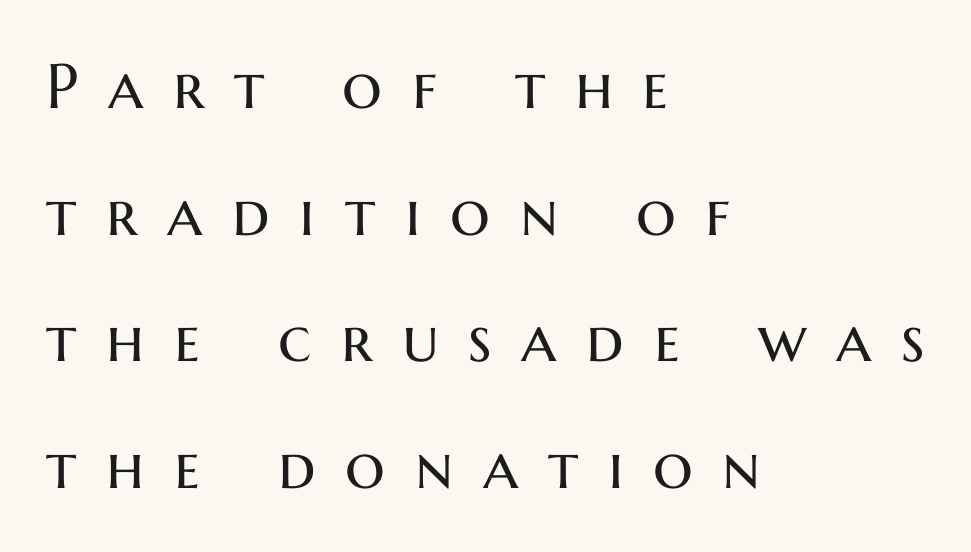
Each line starts at the same left margin while the right side varies. Each word looks stretched out because of the extra space between its letters. Type without underlining. Serifs: no, the terminals of the letterforms are clean. Quick note: interline space is abundant. The letterforms sit at book weight or below.
